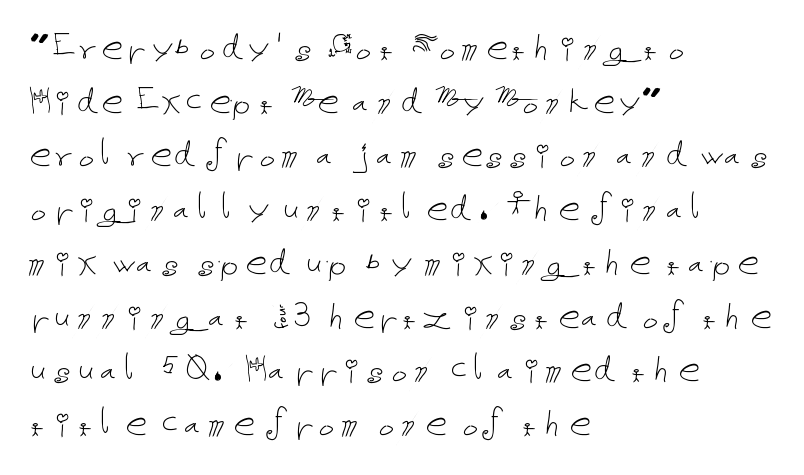
{"italic": "no", "bold": "no", "weight": "thin", "width": "normal", "stroke_contrast": "low", "x_height": "medium", "underline": "no", "align": "left", "line_spacing": "normal", "line_spacing_ratio": 1.25, "letter_spacing": "normal", "letter_spacing_em": 0.0, "glyph_px": 43}
